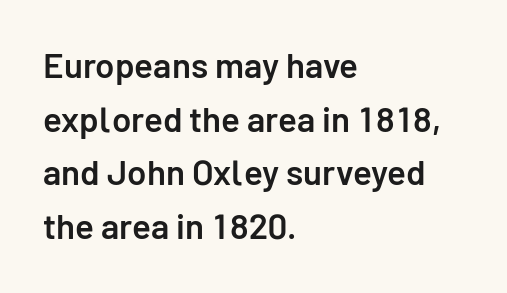
{"serif": "no", "italic": "no", "bold": "semi", "weight": "semibold", "width": "normal", "stroke_contrast": "low", "x_height": "medium", "monospaced": "no", "underline": "no", "align": "left", "line_spacing": "normal", "line_spacing_ratio": 1.53, "letter_spacing": "normal", "letter_spacing_em": 0.0, "glyph_px": 35}
